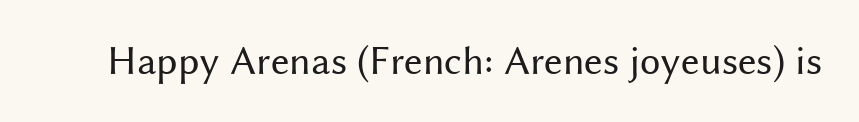
{"serif": "no", "italic": "no", "bold": "no", "weight": "regular", "width": "normal", "stroke_contrast": "medium", "x_height": "medium", "monospaced": "no", "underline": "no", "letter_spacing": "normal", "letter_spacing_em": 0.0, "glyph_px": 41}
